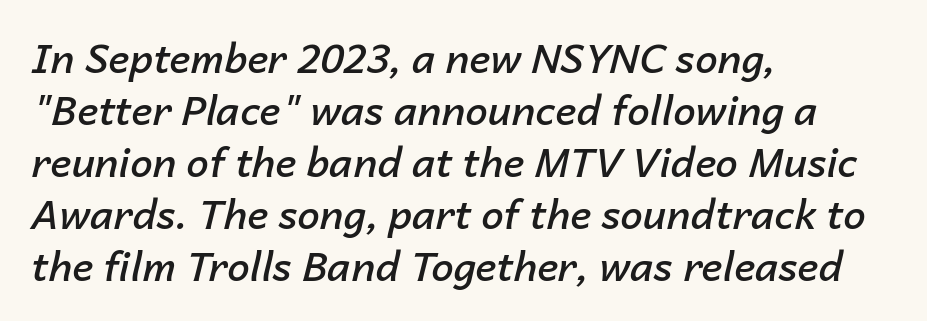
Q: Is the text bold? A: Semi-bold.
Q: Is the text italic (slanted)? A: Yes, it leans right by about 14 degrees.
Q: Is the text underlined? A: No.
Q: How is the paragraph aligned? A: Left-aligned.
Q: Is the spacing between letters normal or unusually wide? A: Normal.
Q: Is the spacing between lines tight, normal or loose? A: Normal.
Q: Width (condensed, normal, or wide)? A: Normal.
Q: Stroke contrast? A: Low.
Q: x-height? A: Medium.
Q: Monospaced? A: No.
